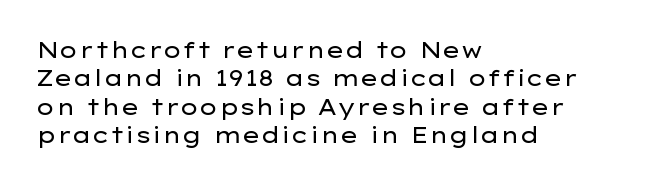
{"italic": "no", "bold": "no", "underline": "no", "align": "left", "line_spacing": "normal", "line_spacing_ratio": 1.29, "letter_spacing": "normal", "letter_spacing_em": 0.0, "glyph_px": 22}
